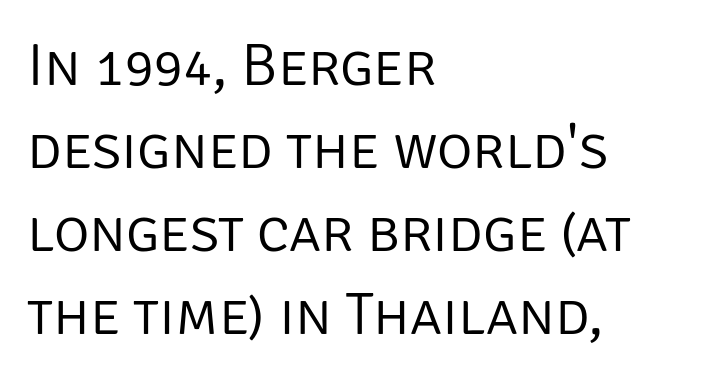
{"serif": "no", "italic": "no", "bold": "no", "weight": "light", "width": "normal", "stroke_contrast": "low", "x_height": "large", "monospaced": "no", "underline": "no", "align": "left", "line_spacing": "normal", "line_spacing_ratio": 1.36, "letter_spacing": "normal", "letter_spacing_em": 0.0, "glyph_px": 61}
